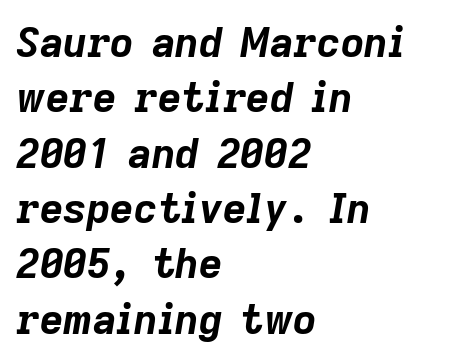
The designer left line spacing at the default. Students, note that the glyphs here touch the page at normal intervals. The font's italic variant was chosen for this text. The glyphs have the mass of a bold cut.
